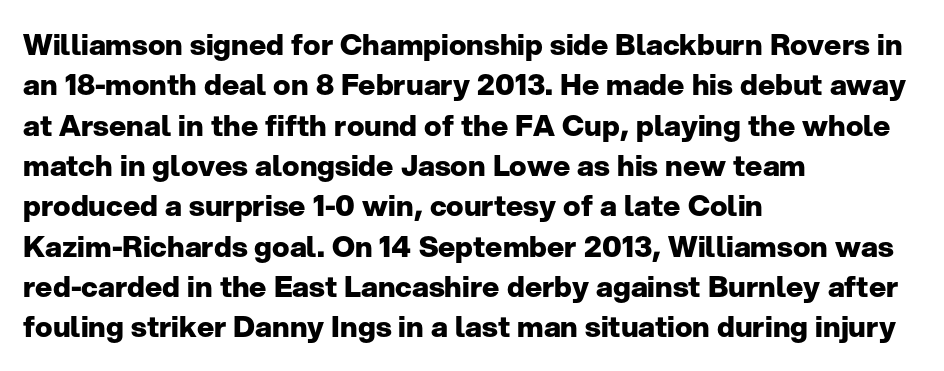
The image shows 29 px heavy sans-serif type, upright; set left-aligned, normal line spacing (1.39x), normal letter spacing, not underlined; low stroke contrast and a medium x-height.
